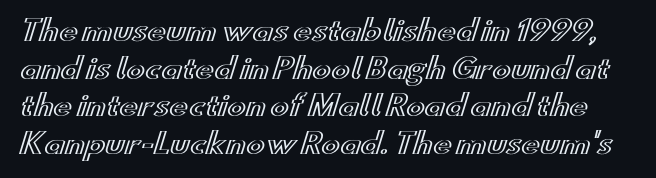
The image shows 28 px wide type; set normal line spacing (1.34x), normal letter spacing, not underlined; a small x-height.
